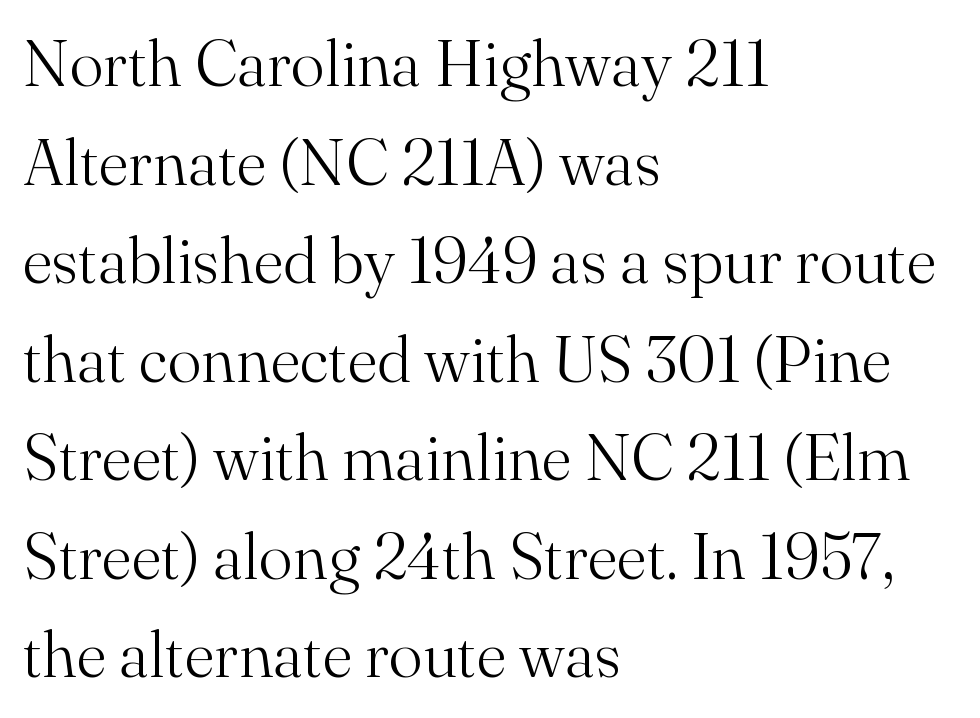
The image shows 64 px light serif type, upright; set left-aligned, normal line spacing (1.54x), normal letter spacing, not underlined; medium stroke contrast and a small x-height.
